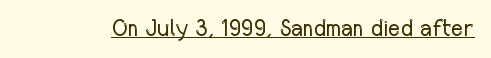
{"italic": "no", "bold": "no", "underline": "yes", "letter_spacing": "normal", "letter_spacing_em": 0.0, "glyph_px": 23}
